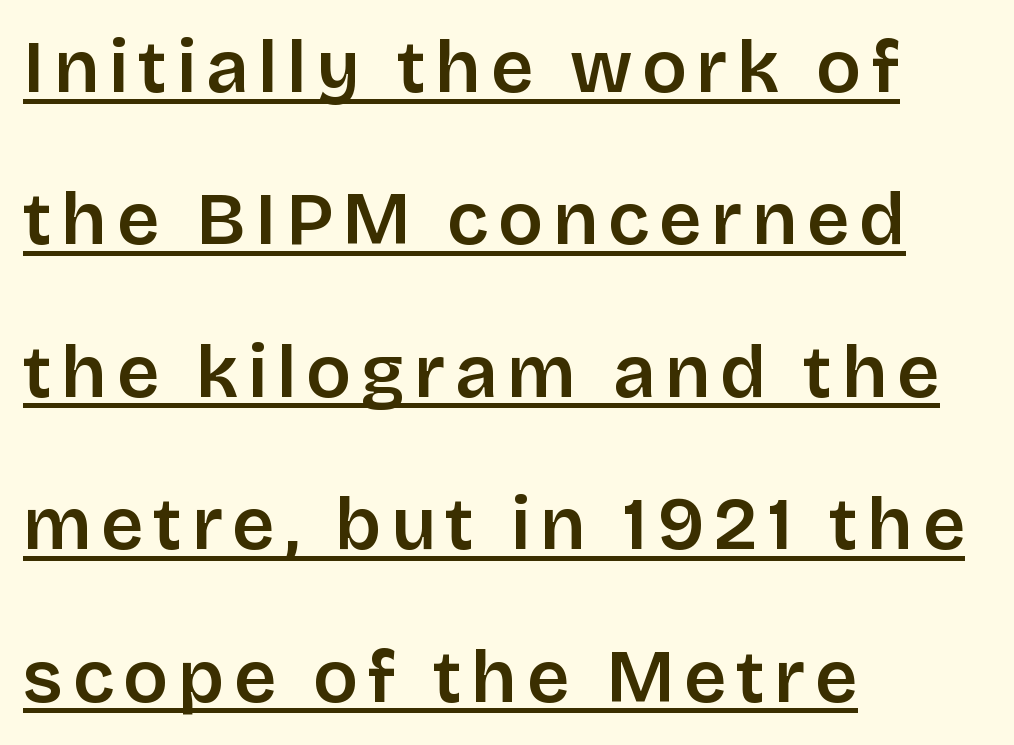
{"serif": "no", "italic": "no", "bold": "semi", "weight": "semibold", "width": "normal", "stroke_contrast": "low", "x_height": "large", "monospaced": "no", "underline": "yes", "align": "left", "line_spacing": "loose", "line_spacing_ratio": 2.06, "glyph_px": 74}
